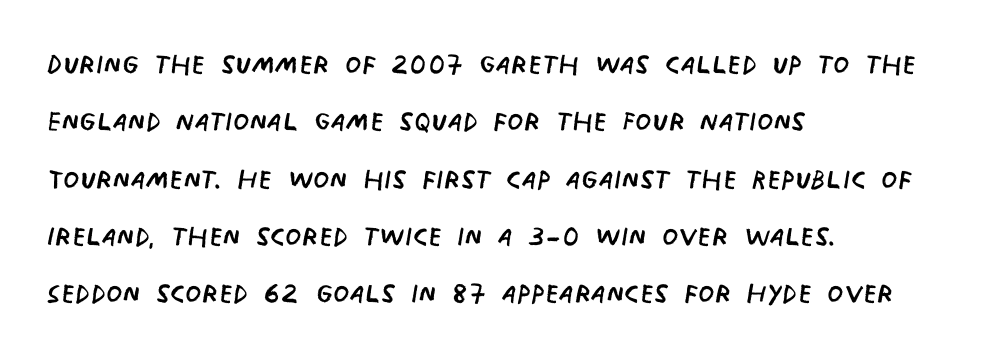
Q: Is the text bold? A: No.
Q: Is the typeface a serif or a sans-serif typeface? A: Sans-serif.
Q: Is the text underlined? A: No.
Q: How is the paragraph aligned? A: Left-aligned.
Q: Is the spacing between letters normal or unusually wide? A: Normal.
Q: Is the spacing between lines tight, normal or loose? A: Normal.
Q: Width (condensed, normal, or wide)? A: Condensed.
Q: Stroke contrast? A: Low.
Q: x-height? A: Large.
Q: Monospaced? A: No.
